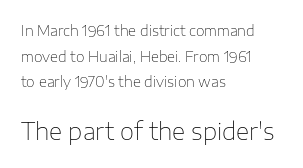
Q: Is the text bold? A: No.
Q: Is the text italic (slanted)? A: No, it is upright.
Q: Is the text underlined? A: No.
Q: How is the paragraph aligned? A: Left-aligned.
Q: Is the spacing between letters normal or unusually wide? A: Normal.
Q: Which block of text is set in a larger size, the first (top) or the second (bottom)? A: The second (bottom) one.
